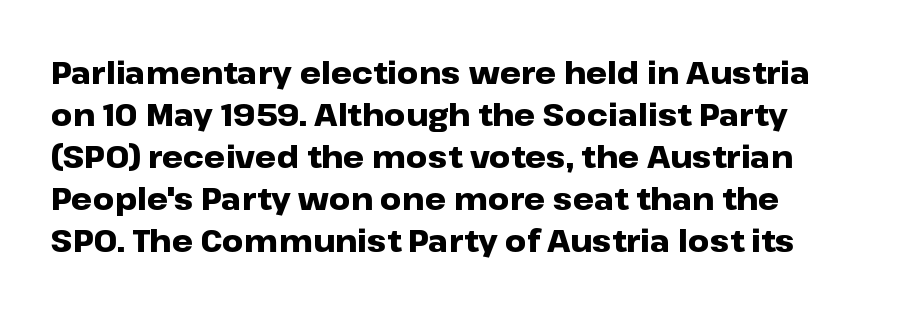
Inter-character spacing is left at the font's built-in metrics. These lines are composed in type without serifs. Decoration check: the copy has no underline. A normal amount of white space separates one row of letters from the next.
